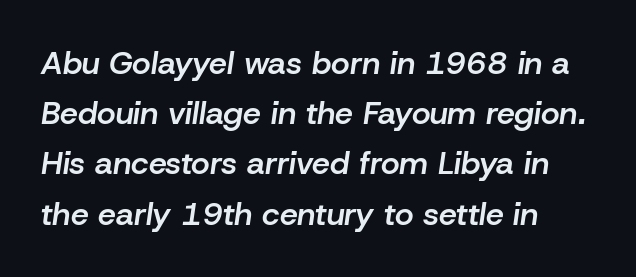
Quick note: italic. Decoration check: the copy has no underline. Proportional: the letters do not fall into vertical columns. The sample has been set in demibold, a notch under bold. Nothing unusual about the tracking: characters are spaced as the font intends.
